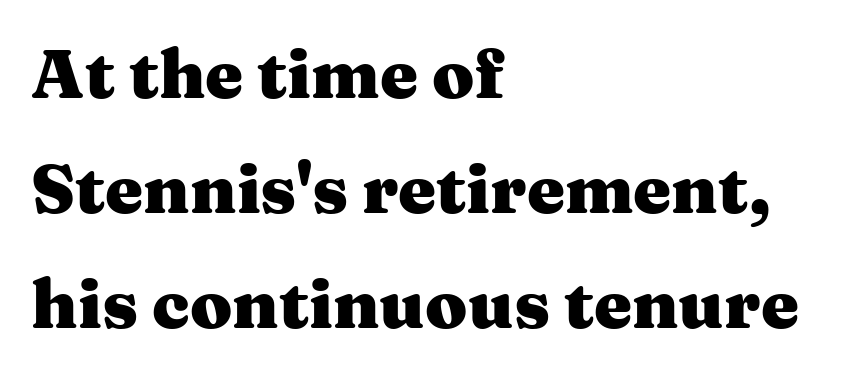
The image shows 68 px heavy, wide serif type, upright; set left-aligned, normal line spacing (1.69x), normal letter spacing, not underlined; medium stroke contrast and a medium x-height.
